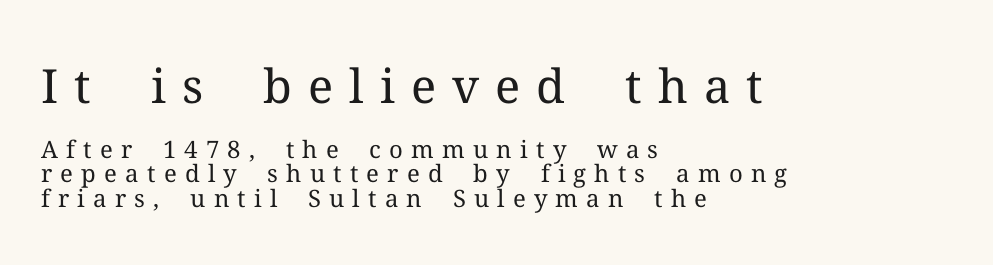
{"serif": "yes", "italic": "no", "bold": "no", "weight": "regular", "width": "normal", "stroke_contrast": "medium", "x_height": "medium", "monospaced": "no", "underline": "no", "align": "left", "line_spacing": "tight", "line_spacing_ratio": 1.01, "letter_spacing": "wide", "letter_spacing_em": 0.34, "larger_block": "first", "size_ratio": 1.96, "glyph_px": 47}
